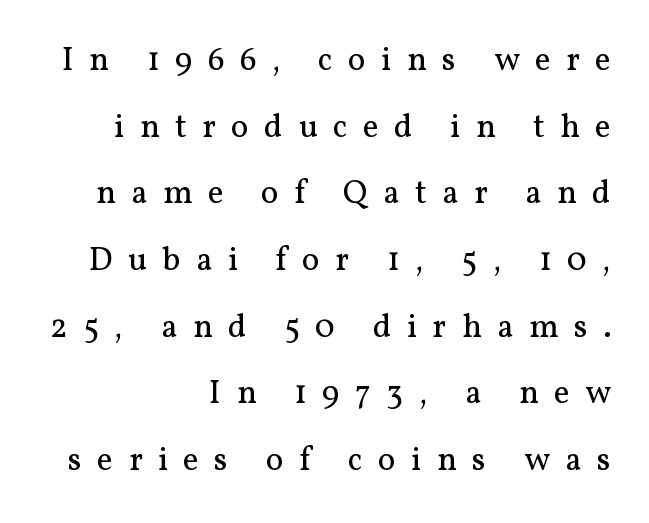
Q: Is the text bold? A: No.
Q: Is the text italic (slanted)? A: No, it is upright.
Q: Is the typeface a serif or a sans-serif typeface? A: Serif.
Q: Is the text underlined? A: No.
Q: How is the paragraph aligned? A: Right-aligned.
Q: Is the spacing between letters normal or unusually wide? A: Unusually wide.
Q: Is the spacing between lines tight, normal or loose? A: Loose.
Q: Width (condensed, normal, or wide)? A: Normal.
Q: Stroke contrast? A: Medium.
Q: x-height? A: Medium.
Q: Monospaced? A: No.
